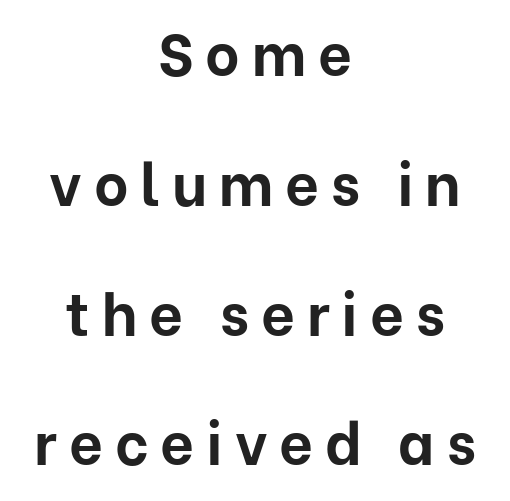
Q: Is the text bold? A: Yes.
Q: Is the text italic (slanted)? A: No, it is upright.
Q: Is the typeface a serif or a sans-serif typeface? A: Sans-serif.
Q: Is the text underlined? A: No.
Q: How is the paragraph aligned? A: Centered.
Q: Is the spacing between letters normal or unusually wide? A: Unusually wide.
Q: Is the spacing between lines tight, normal or loose? A: Loose.
Q: Width (condensed, normal, or wide)? A: Normal.
Q: Stroke contrast? A: Low.
Q: x-height? A: Medium.
Q: Monospaced? A: No.
